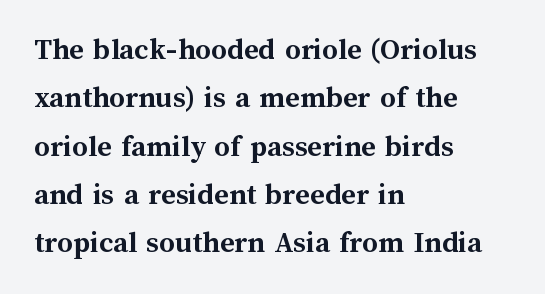
Spacing verdict: proportional, widths tailored to each character. No word sits above an underline. Plenty of ink on the page — the face is bold. Does the lettering tilt? It doesn't — this is upright. The line texture is even and compact thanks to regular tracking.
